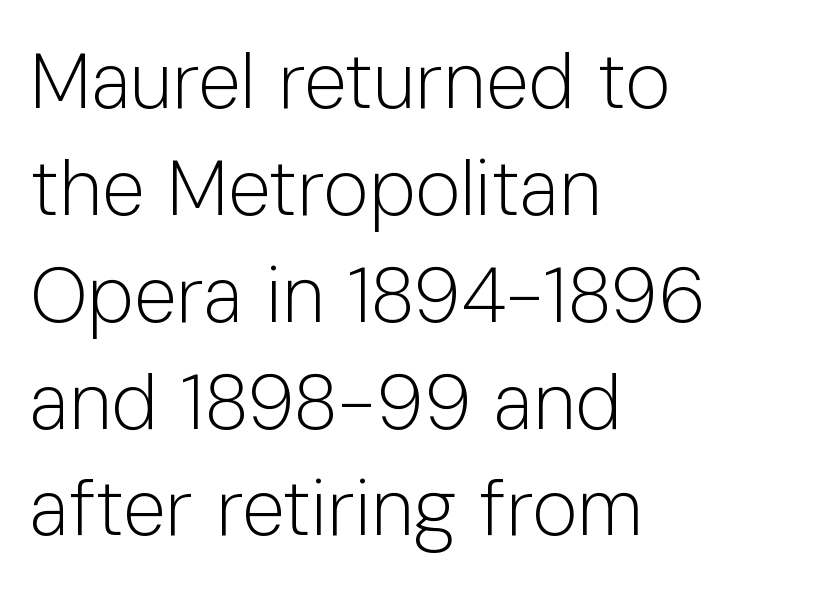
The image shows 78 px light sans-serif type, upright; set left-aligned, normal line spacing (1.37x), normal letter spacing, not underlined; low stroke contrast and a medium x-height.
